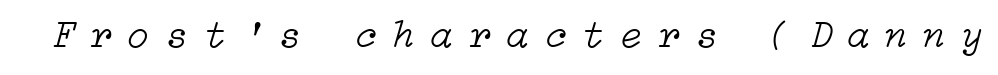
Q: Is the text bold? A: No.
Q: Is the text italic (slanted)? A: Yes, it leans right by about 15 degrees.
Q: Is the text underlined? A: No.
Q: Is the spacing between letters normal or unusually wide? A: Unusually wide.
Q: Width (condensed, normal, or wide)? A: Normal.
Q: Stroke contrast? A: Low.
Q: x-height? A: Medium.
